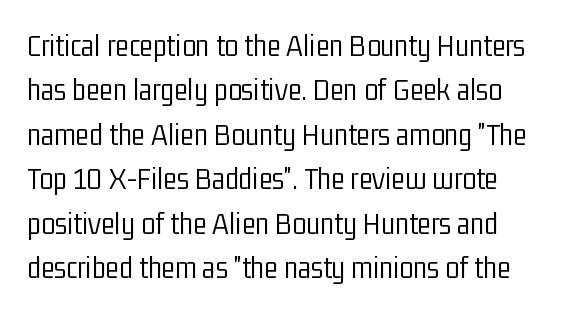
The image shows 32 px light, condensed sans-serif type, upright; set left-aligned, normal line spacing (1.39x), normal letter spacing, not underlined; low stroke contrast and a medium x-height.
